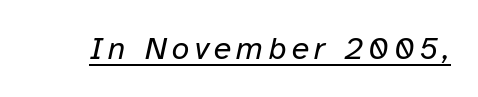
The image shows 32 px regular-weight type, italic (leaning right); set underlined; low stroke contrast and a medium x-height.
